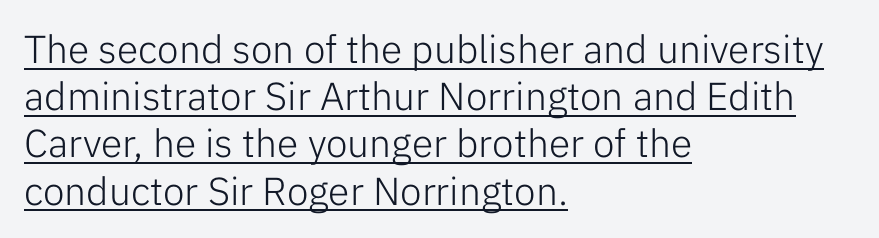
Q: Is the text bold? A: No.
Q: Is the text italic (slanted)? A: No, it is upright.
Q: Is the typeface a serif or a sans-serif typeface? A: Sans-serif.
Q: Is the text underlined? A: Yes.
Q: How is the paragraph aligned? A: Left-aligned.
Q: Is the spacing between letters normal or unusually wide? A: Normal.
Q: Width (condensed, normal, or wide)? A: Normal.
Q: Stroke contrast? A: Low.
Q: x-height? A: Medium.
Q: Monospaced? A: No.
